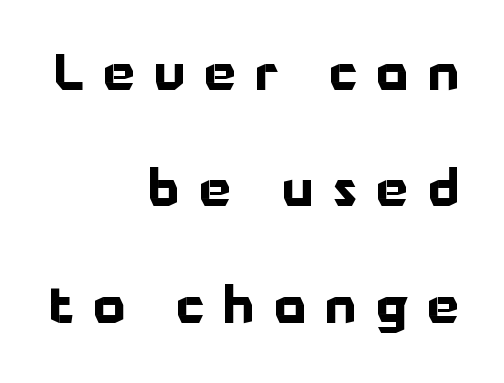
Q: Is the text bold? A: Yes.
Q: Is the text italic (slanted)? A: No, it is upright.
Q: Is the typeface a serif or a sans-serif typeface? A: Sans-serif.
Q: Is the text underlined? A: No.
Q: How is the paragraph aligned? A: Right-aligned.
Q: Is the spacing between letters normal or unusually wide? A: Unusually wide.
Q: Is the spacing between lines tight, normal or loose? A: Loose.
Q: Width (condensed, normal, or wide)? A: Normal.
Q: Stroke contrast? A: Low.
Q: x-height? A: Medium.
Q: Monospaced? A: No.
